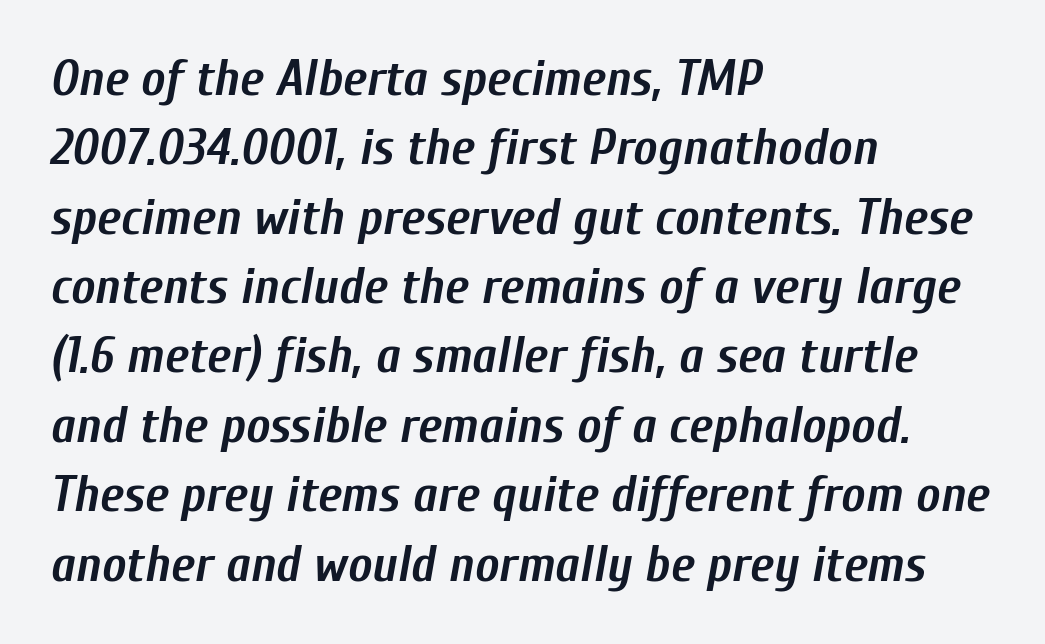
Descender tails drop into unmarked territory. The block of text has a typical density, with ordinary space between rows. Spacing verdict: proportional, widths tailored to each character. Set as a true bold cut, around the 700 mark. Does the copy run flush right? No — it runs flush left.
